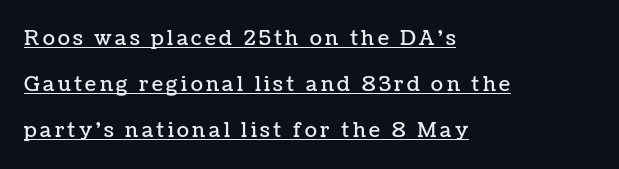
Is there an underline? Yes — a line sits under the letters. Regarding leading, the lines here are spaced well apart. You can tell it's not italic because the verticals are truly vertical. All the whitespace from short lines collects on the right.
